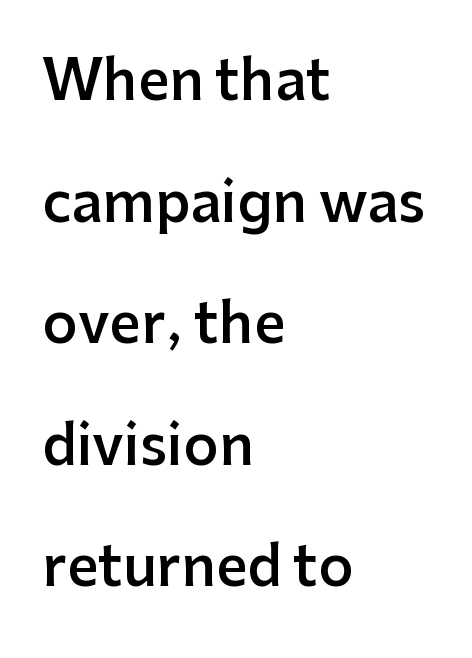
One-word summary of the alignment: left. Only glyphs here, with clear space below each row. The lettering stays uniformly vertical, giving the passage a roman look. Character widths vary here, with narrow letters taking less room than wide ones.
